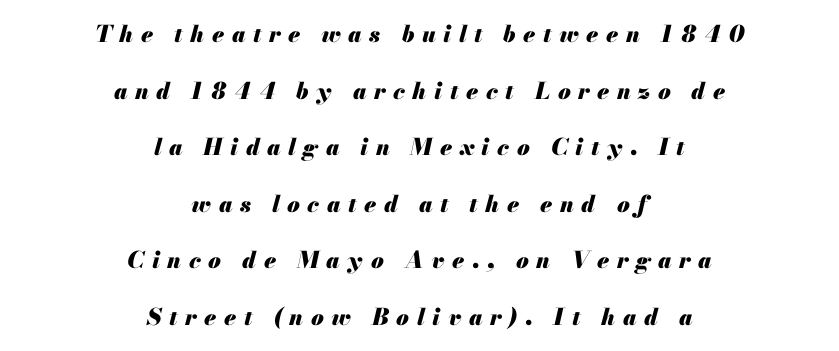
The image shows 23 px bold type, italic (leaning right); set centered, loose line spacing (2.46x), unusually wide letter spacing (+0.33 em), not underlined.
